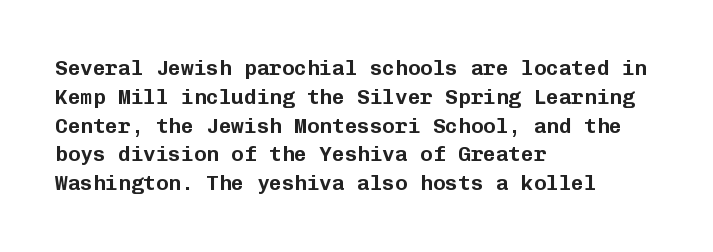
{"italic": "no", "underline": "no", "align": "left", "line_spacing": "normal", "line_spacing_ratio": 1.37, "letter_spacing": "normal", "letter_spacing_em": 0.0, "glyph_px": 21}
